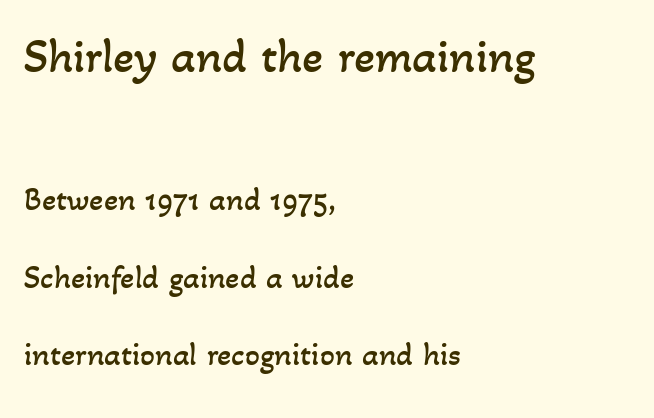
Q: Is the text bold? A: No.
Q: Is the text underlined? A: No.
Q: How is the paragraph aligned? A: Left-aligned.
Q: Is the spacing between letters normal or unusually wide? A: Normal.
Q: Is the spacing between lines tight, normal or loose? A: Loose.
Q: Which block of text is set in a larger size, the first (top) or the second (bottom)? A: The first (top) one.
Q: Width (condensed, normal, or wide)? A: Normal.
Q: Stroke contrast? A: Low.
Q: x-height? A: Small.
Q: Monospaced? A: No.
